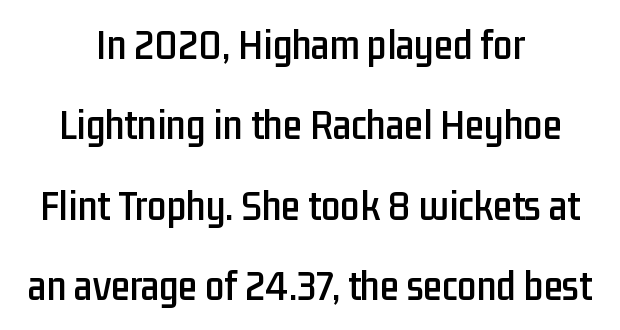
{"serif": "no", "italic": "no", "width": "condensed", "stroke_contrast": "low", "x_height": "medium", "monospaced": "no", "underline": "no", "align": "center", "line_spacing_ratio": 1.87, "letter_spacing": "normal", "letter_spacing_em": 0.0, "glyph_px": 43}
